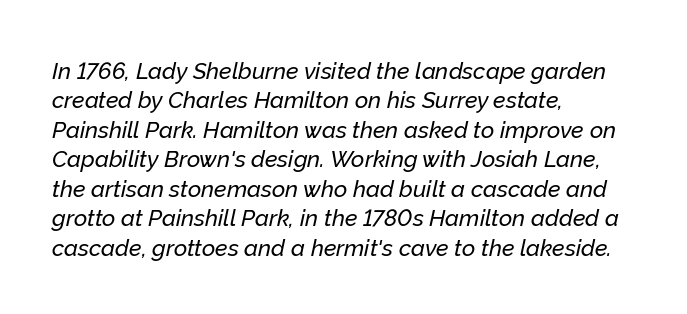
Glance below the letters and you will spot only blank space. All the whitespace from short lines collects on the right. Notice how descenders clear the ascenders below comfortably — that's standard leading. Observe the ordinary spacing: letters are neighbours, not strangers.
